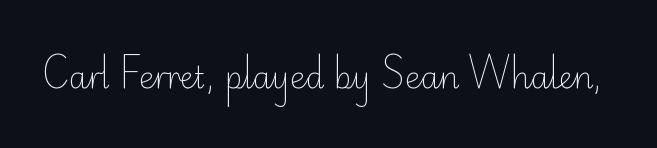
Is the type heavy? It reads as light-to-regular instead. Each letter keeps its own natural width here, so spacing adapts to shape. Posture: vertical. Anything drawn beneath the words? Only blank space. Caption: standard tracking, unaltered.
